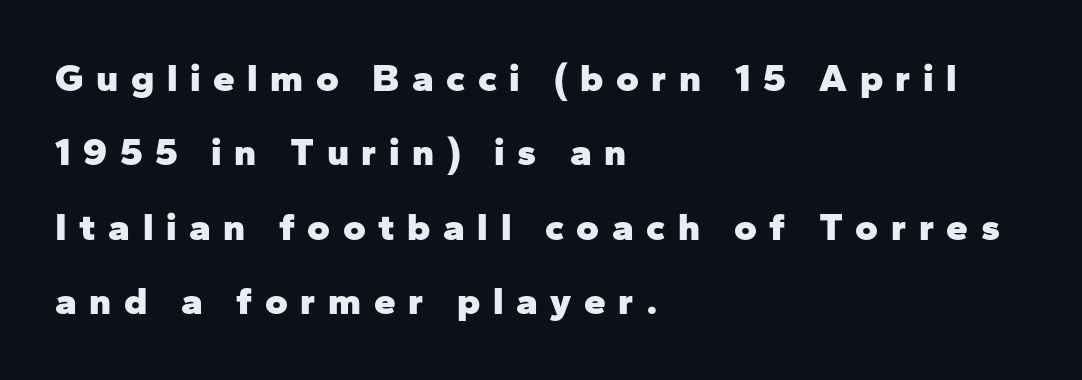
{"serif": "no", "italic": "no", "bold": "yes", "weight": "heavy", "width": "normal", "stroke_contrast": "low", "x_height": "medium", "monospaced": "no", "underline": "no", "align": "left", "line_spacing": "loose", "line_spacing_ratio": 1.91, "letter_spacing": "wide", "letter_spacing_em": 0.32, "glyph_px": 39}
